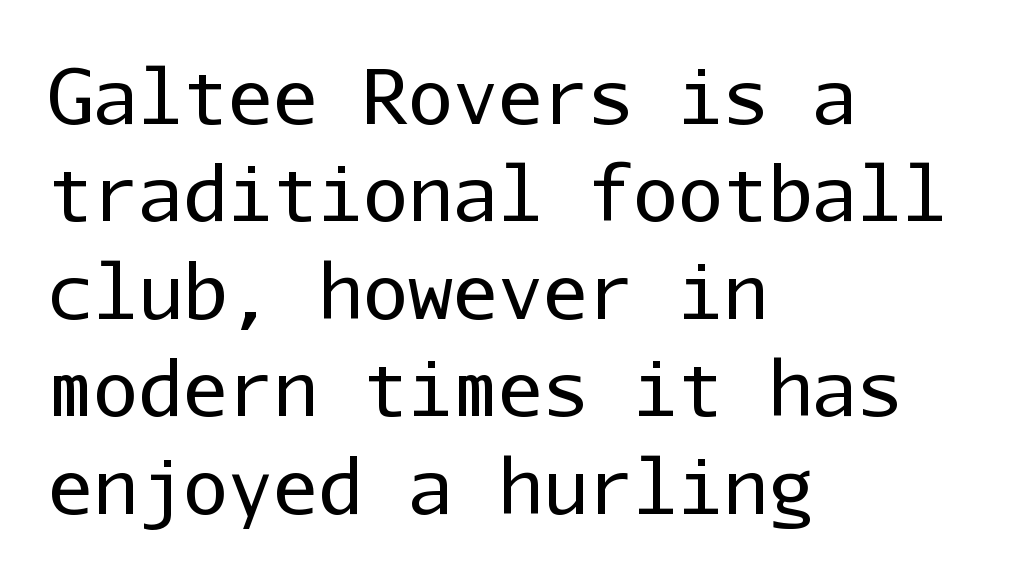
Compared with a typical body face, this is equally light or lighter still. Line starts are locked; line ends wander. Does the type have serifs? No, each stem ends abruptly. There is no visible air inserted between adjacent glyphs. This sample has the even, mechanical cadence of fixed-width lettering.
